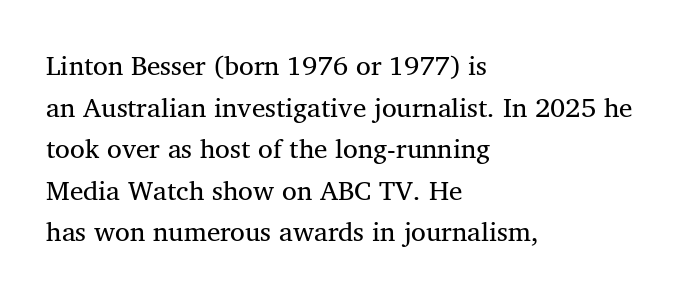
{"bold": "no", "underline": "no", "align": "left", "line_spacing": "normal", "line_spacing_ratio": 1.54, "letter_spacing": "normal", "letter_spacing_em": 0.0, "glyph_px": 27}
